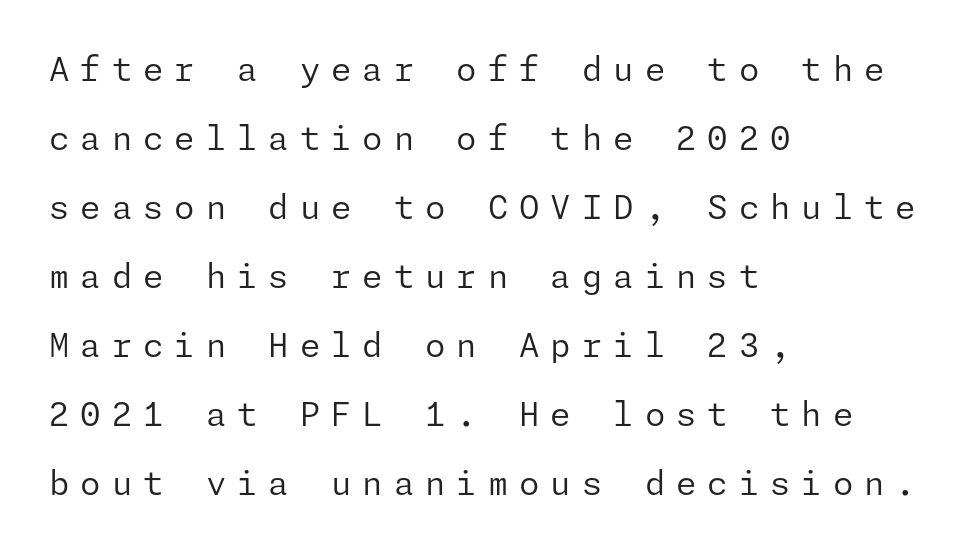
{"serif": "no", "italic": "no", "bold": "no", "weight": "regular", "width": "normal", "stroke_contrast": "low", "x_height": "medium", "underline": "no", "align": "left", "line_spacing": "loose", "line_spacing_ratio": 2.09, "letter_spacing": "wide", "letter_spacing_em": 0.33, "glyph_px": 33}
